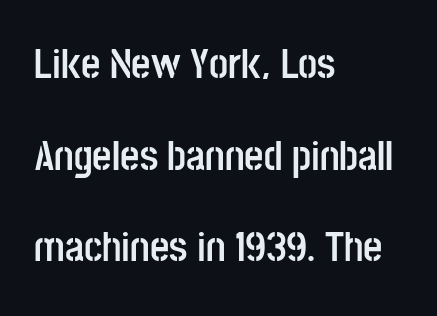
{"serif": "no", "italic": "no", "bold": "yes", "weight": "semibold", "width": "condensed", "stroke_contrast": "low", "x_height": "large", "monospaced": "no", "underline": "no", "align": "left", "line_spacing": "loose", "line_spacing_ratio": 2.18, "letter_spacing": "normal", "letter_spacing_em": 0.0, "glyph_px": 42}
